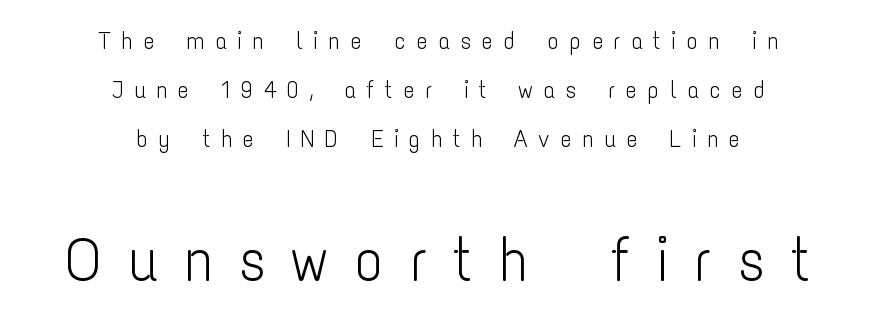
Varying glyph widths throughout — classic text-font behaviour. Block two is the big one; block one sits smaller above it. Lines of text with bare space underneath. Typographically, this falls in the sans-serif category.
